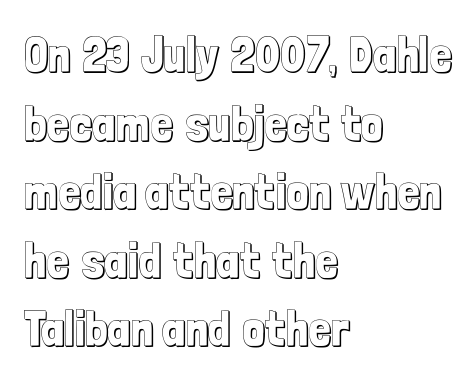
Proportional: the letters do not fall into vertical columns. Descender tails drop into unmarked territory. The rendering keeps characters at their native spacing. Honestly, the row spacing looks completely unremarkable. In CSS terms this would be text-align: left. Style check: upright.
